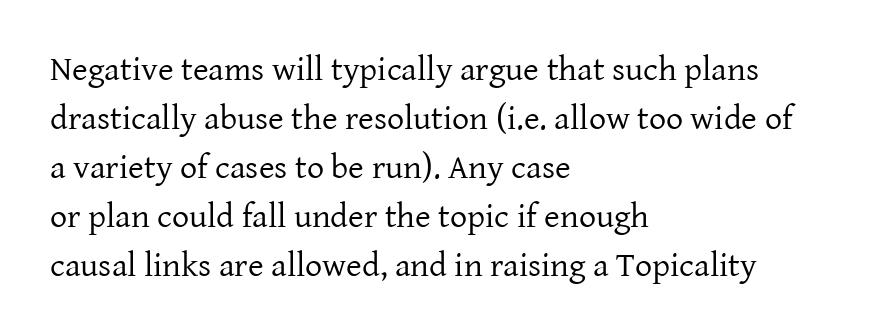
Q: Is the text bold? A: No.
Q: Is the text italic (slanted)? A: No, it is upright.
Q: Is the typeface a serif or a sans-serif typeface? A: Serif.
Q: Is the text underlined? A: No.
Q: How is the paragraph aligned? A: Left-aligned.
Q: Is the spacing between letters normal or unusually wide? A: Normal.
Q: Is the spacing between lines tight, normal or loose? A: Normal.
Q: Width (condensed, normal, or wide)? A: Normal.
Q: Stroke contrast? A: Low.
Q: x-height? A: Medium.
Q: Monospaced? A: No.
